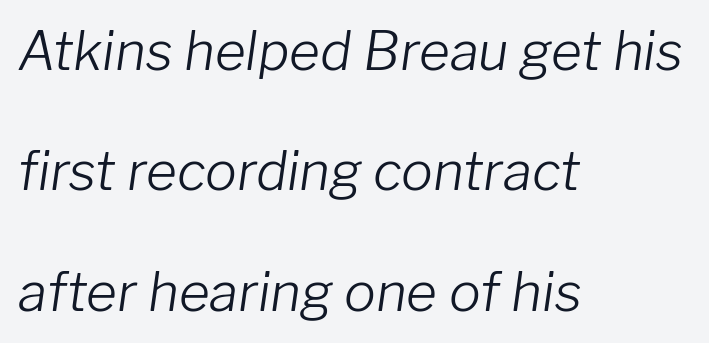
The font's italic variant was chosen for this text. Students, note that the glyphs here touch the page at normal intervals. These lines are rendered in a variable-pitch font. A clean baseline with only descenders dipping below it. Teacher's note: observe the even left margin — that is flush-left alignment.
